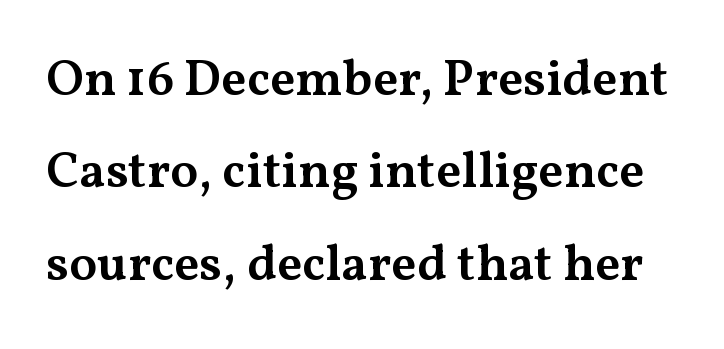
The image shows 51 px semibold, wide serif type, upright; set line spacing 1.81x, normal letter spacing, not underlined; medium stroke contrast and a medium x-height.
